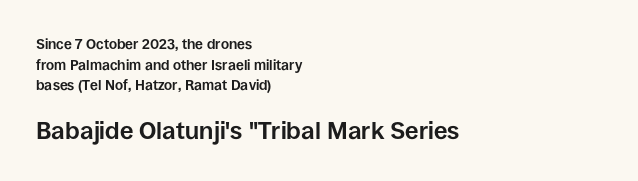
The image shows 24 px bold type, upright; set left-aligned, normal line spacing (1.47x), normal letter spacing, not underlined; the second (bottom) block is 1.71x larger.
